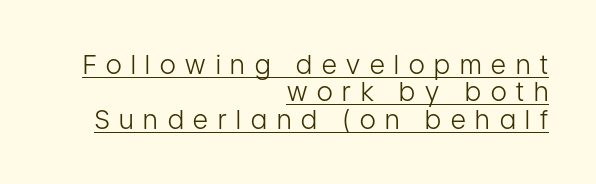
{"italic": "no", "bold": "no", "underline": "yes", "align": "right", "line_spacing": "tight", "line_spacing_ratio": 1.05, "letter_spacing": "wide", "letter_spacing_em": 0.38, "glyph_px": 26}
